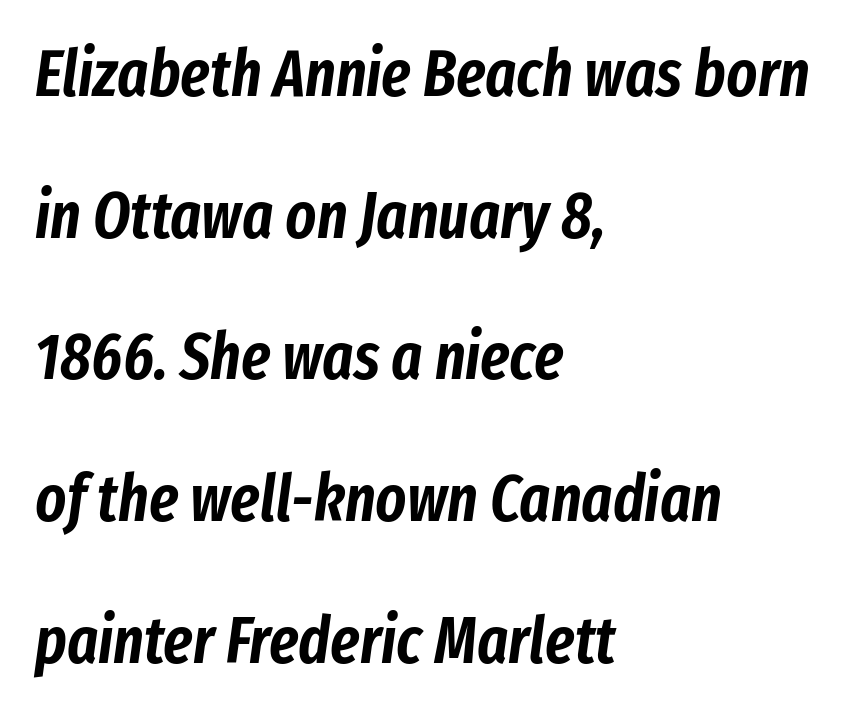
The image shows 65 px condensed type, italic (leaning right); set left-aligned, loose line spacing (2.18x), normal letter spacing, not underlined; low stroke contrast and a medium x-height.
